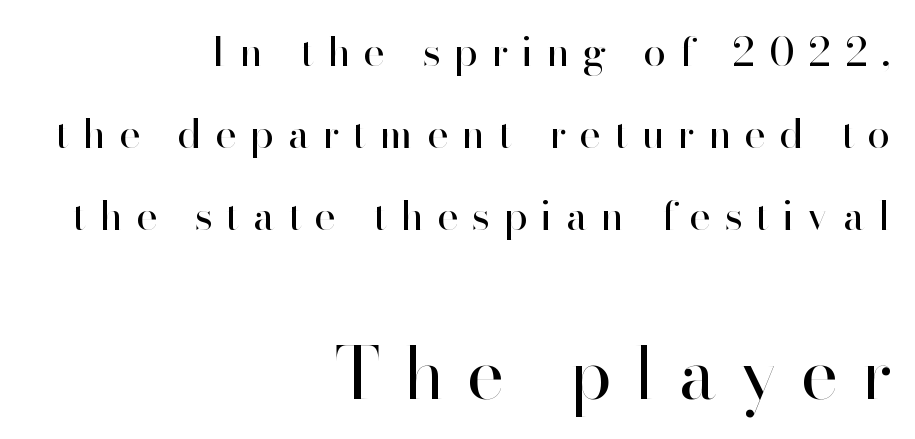
The image shows 71 px regular-weight sans-serif type, upright; set right-aligned, loose line spacing (2.0x), unusually wide letter spacing (+0.34 em), not underlined; the second (bottom) block is 1.73x larger; high stroke contrast and a small x-height.
